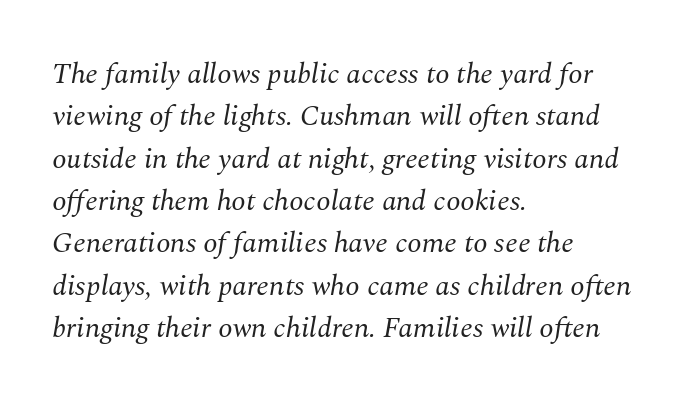
The image shows 29 px regular-weight serif type, italic (leaning right); set left-aligned, normal line spacing (1.46x), normal letter spacing, not underlined; medium stroke contrast and a medium x-height.
